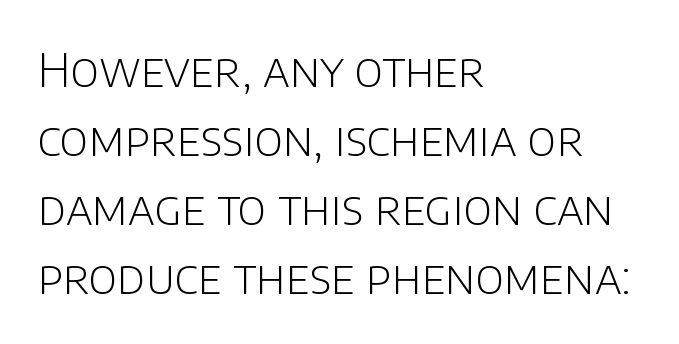
{"serif": "no", "italic": "no", "bold": "no", "weight": "light", "width": "normal", "stroke_contrast": "low", "x_height": "large", "monospaced": "no", "underline": "no", "align": "left", "line_spacing": "normal", "line_spacing_ratio": 1.47, "letter_spacing": "normal", "letter_spacing_em": 0.0, "glyph_px": 47}
